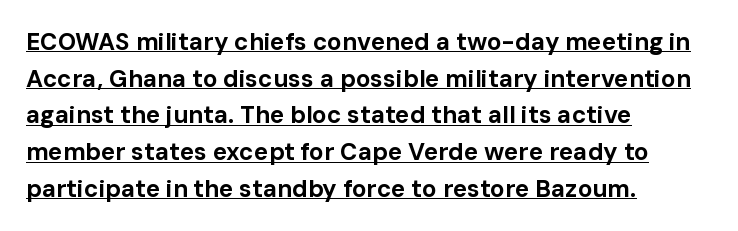
Every character sits straight up, as roman type does. Each line of the rendering has a horizontal stroke beneath the glyphs. Students, note that the glyphs here touch the page at normal intervals. Normally led — the rows are evenly, conventionally spaced. Reading down the block, your eye returns to a fixed left position each line.
